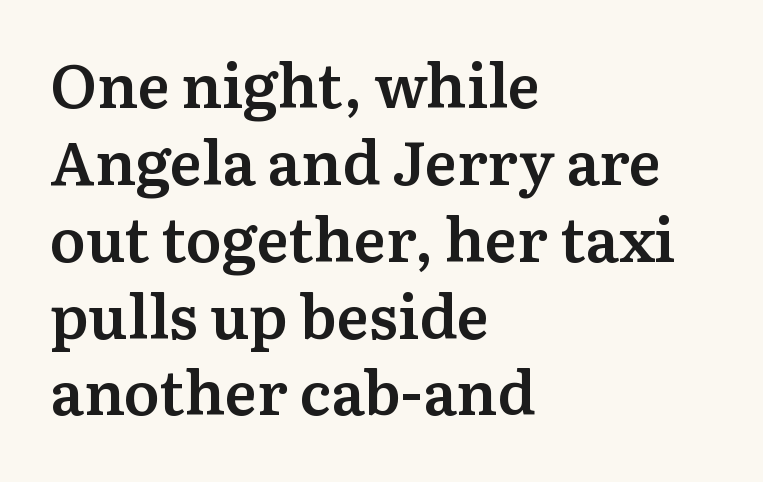
Q: Is the text bold? A: Semi-bold.
Q: Is the text italic (slanted)? A: No, it is upright.
Q: Is the typeface a serif or a sans-serif typeface? A: Serif.
Q: Is the text underlined? A: No.
Q: How is the paragraph aligned? A: Left-aligned.
Q: Is the spacing between letters normal or unusually wide? A: Normal.
Q: Is the spacing between lines tight, normal or loose? A: Normal.
Q: Width (condensed, normal, or wide)? A: Normal.
Q: Stroke contrast? A: Medium.
Q: x-height? A: Medium.
Q: Monospaced? A: No.
